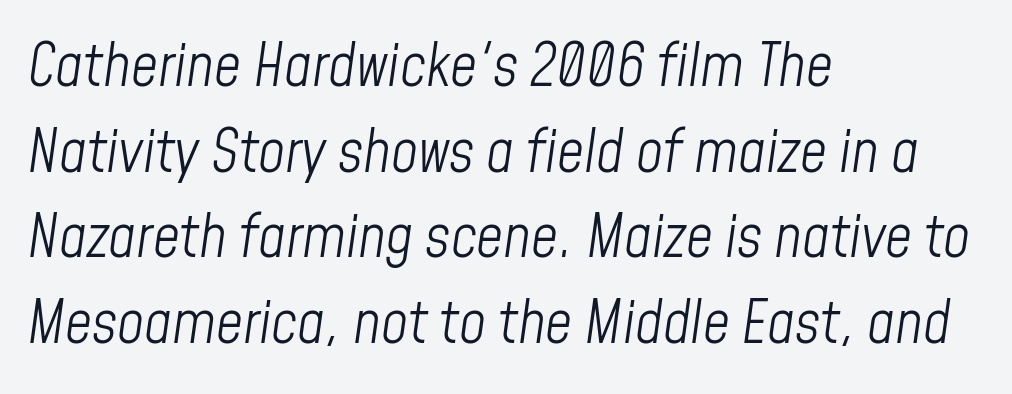
You could not count columns in this text — the font is proportionally spaced. The strokes carry an ordinary text weight at most. The rendering uses a moderate line-height, typical for paragraphs. The face used here has a pronounced slope to its letters.
